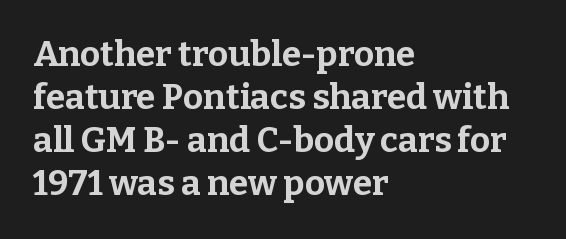
The image shows 35 px bold serif type, upright; set left-aligned, line spacing 1.23x, normal letter spacing, not underlined; low stroke contrast and a medium x-height.
